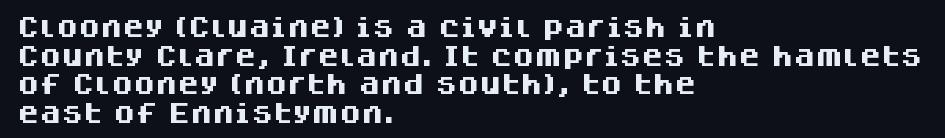
Teacher's note: observe the even left margin — that is flush-left alignment. You can tell it's not italic because the verticals are truly vertical. Words float on clear page, feet unadorned. The letterforms sit shoulder to shoulder at normal distance.
